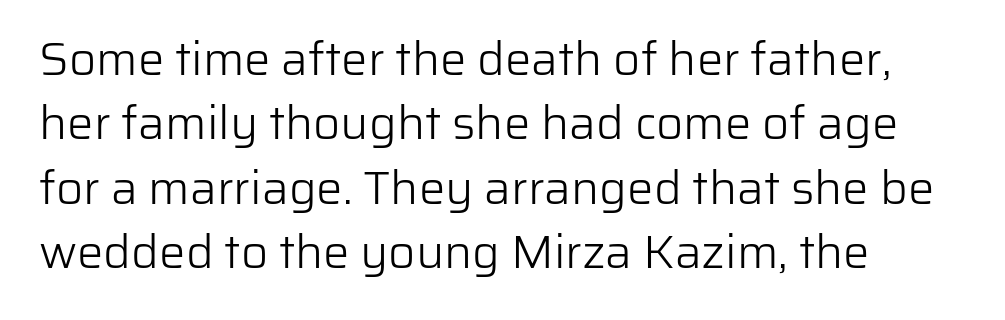
Q: Is the text bold? A: No.
Q: Is the text italic (slanted)? A: No, it is upright.
Q: Is the typeface a serif or a sans-serif typeface? A: Sans-serif.
Q: Is the text underlined? A: No.
Q: How is the paragraph aligned? A: Left-aligned.
Q: Is the spacing between letters normal or unusually wide? A: Normal.
Q: Is the spacing between lines tight, normal or loose? A: Normal.
Q: Width (condensed, normal, or wide)? A: Normal.
Q: Stroke contrast? A: Low.
Q: x-height? A: Medium.
Q: Monospaced? A: No.
